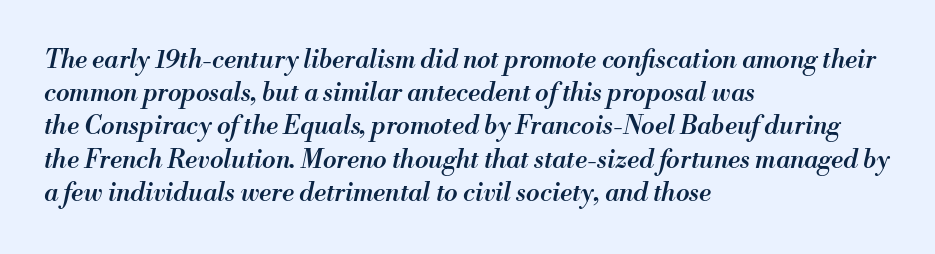
The image shows 25 px text type, italic (leaning right); set left-aligned, normal line spacing (1.33x), normal letter spacing, not underlined.
